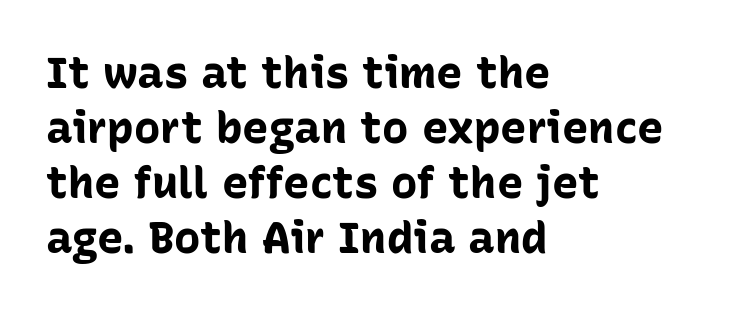
Q: Is the text bold? A: Yes.
Q: Is the text italic (slanted)? A: No, it is upright.
Q: Is the typeface a serif or a sans-serif typeface? A: Sans-serif.
Q: Is the text underlined? A: No.
Q: How is the paragraph aligned? A: Left-aligned.
Q: Is the spacing between letters normal or unusually wide? A: Normal.
Q: Is the spacing between lines tight, normal or loose? A: Normal.
Q: Width (condensed, normal, or wide)? A: Normal.
Q: Stroke contrast? A: Low.
Q: x-height? A: Medium.
Q: Monospaced? A: No.
